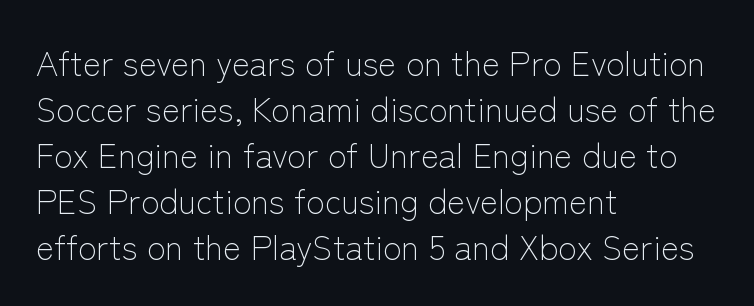
Q: Is the text bold? A: No.
Q: Is the text italic (slanted)? A: No, it is upright.
Q: Is the typeface a serif or a sans-serif typeface? A: Sans-serif.
Q: Is the text underlined? A: No.
Q: How is the paragraph aligned? A: Left-aligned.
Q: Is the spacing between letters normal or unusually wide? A: Normal.
Q: Is the spacing between lines tight, normal or loose? A: Normal.
Q: Width (condensed, normal, or wide)? A: Normal.
Q: Stroke contrast? A: Low.
Q: x-height? A: Medium.
Q: Monospaced? A: No.
